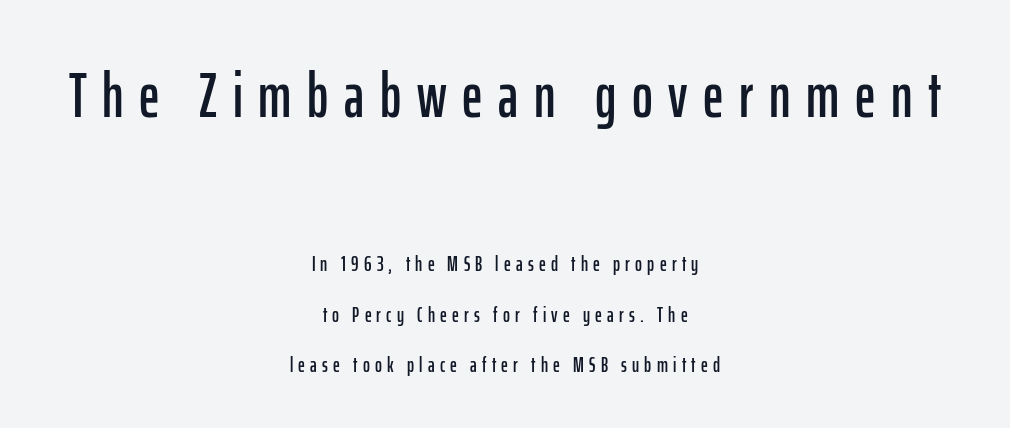
This is the regular roman posture of the typeface. Check under the words: just untouched page. Each letter keeps its own natural width here, so spacing adapts to shape. Honestly, the letter spacing is so wide it's the main thing you notice.
